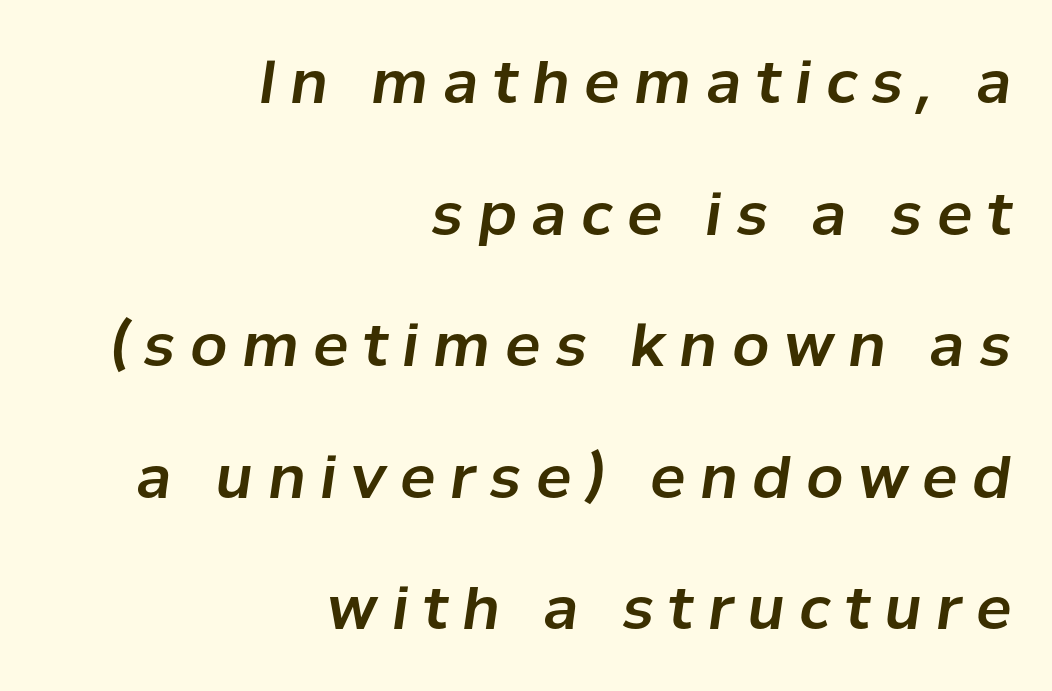
How would I describe the line gaps? Wide and relaxed. The gaps between neighbouring characters are conspicuously large. Note the varied advance widths — an 'i' is clearly narrower than an 'm'. Each line ends at the same right margin while the left side varies. There's an unmistakable incline to the writing here.
